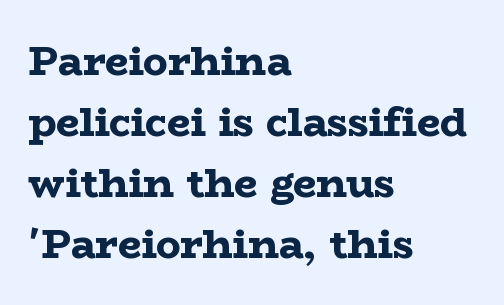
This sample uses plain, unmodified letter spacing. Students, observe: this is what conventionally led text looks like. Italic: no, the glyphs are upright roman. All the whitespace from short lines collects on the right.
